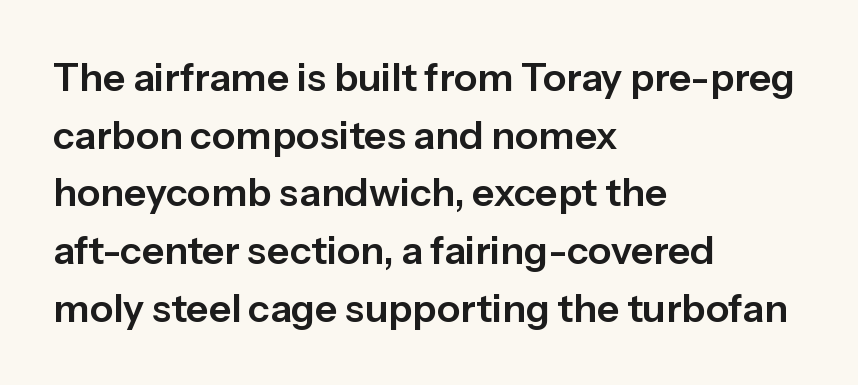
The image shows 39 px sans-serif type, upright; set left-aligned, normal line spacing (1.48x), normal letter spacing, not underlined; low stroke contrast and a medium x-height.
